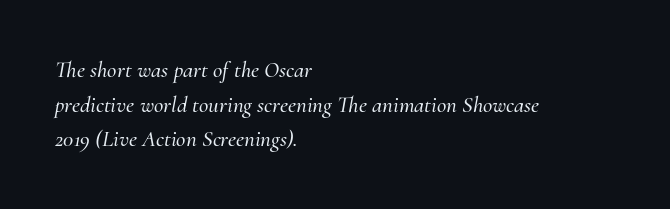
Q: Is the text italic (slanted)? A: Yes, it leans right by about 10 degrees.
Q: Is the text underlined? A: No.
Q: How is the paragraph aligned? A: Left-aligned.
Q: Is the spacing between letters normal or unusually wide? A: Normal.
Q: Is the spacing between lines tight, normal or loose? A: Normal.
